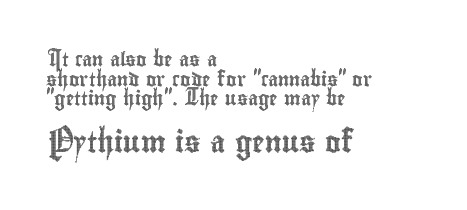
No word sits above an underline. Here the second block reads like a headline and the first like body copy. Visually the block forms a straight wall on the left and a jagged coastline on the right. No extra tracking has been applied to these lines. This sample uses an upright cut, with every glyph sitting square on the baseline.
